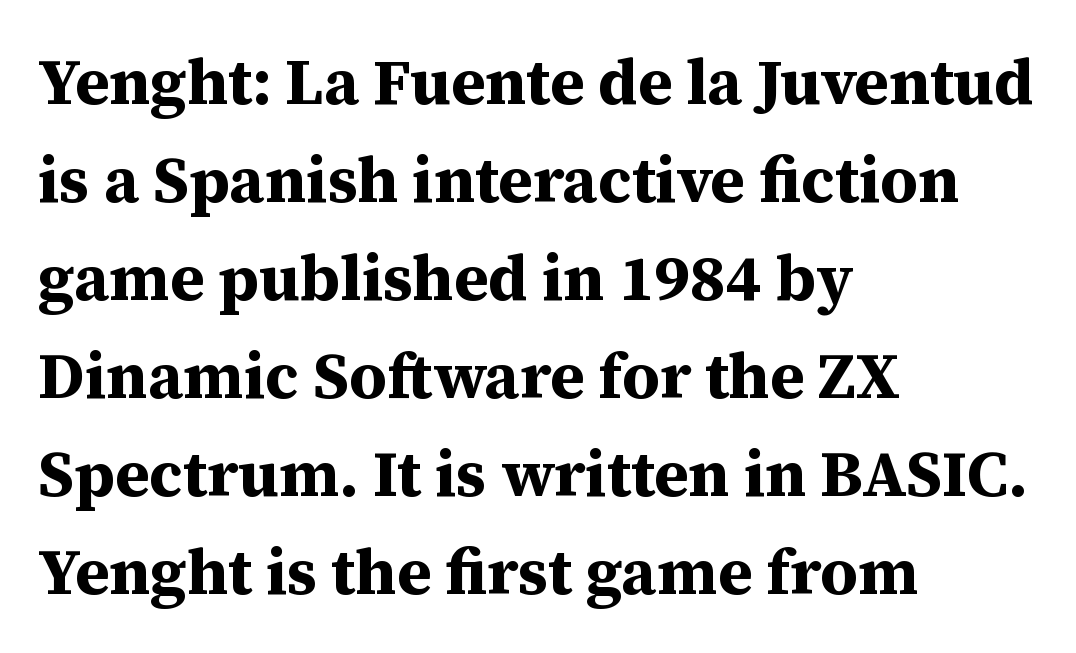
Q: Is the text bold? A: Yes.
Q: Is the text italic (slanted)? A: No, it is upright.
Q: Is the typeface a serif or a sans-serif typeface? A: Serif.
Q: Is the text underlined? A: No.
Q: How is the paragraph aligned? A: Left-aligned.
Q: Is the spacing between letters normal or unusually wide? A: Normal.
Q: Is the spacing between lines tight, normal or loose? A: Normal.
Q: Width (condensed, normal, or wide)? A: Normal.
Q: Stroke contrast? A: Medium.
Q: x-height? A: Medium.
Q: Monospaced? A: No.
